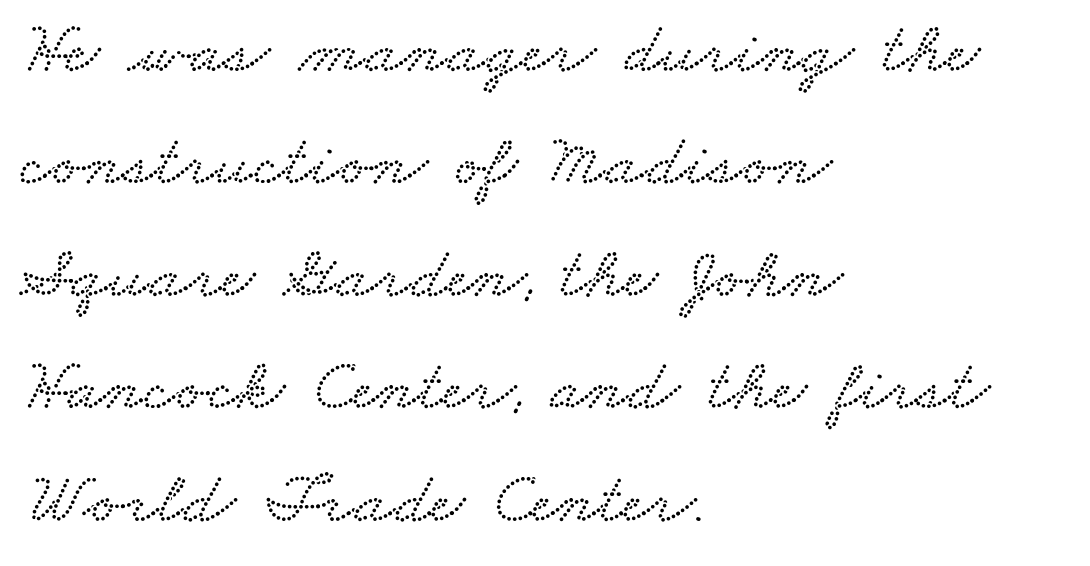
Q: Is the text underlined? A: No.
Q: How is the paragraph aligned? A: Left-aligned.
Q: Is the spacing between letters normal or unusually wide? A: Normal.
Q: Is the spacing between lines tight, normal or loose? A: Normal.
Q: Width (condensed, normal, or wide)? A: Wide.
Q: Stroke contrast? A: Low.
Q: x-height? A: Small.
Q: Monospaced? A: No.
